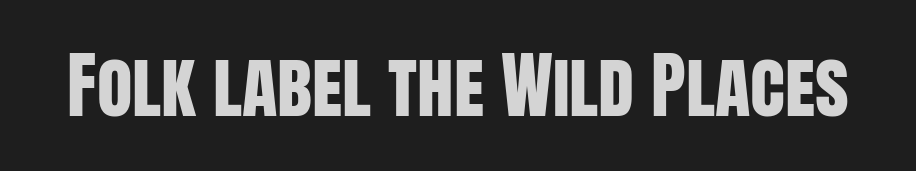
The image shows 73 px condensed sans-serif type, upright; set normal letter spacing, not underlined; low stroke contrast and a large x-height.
